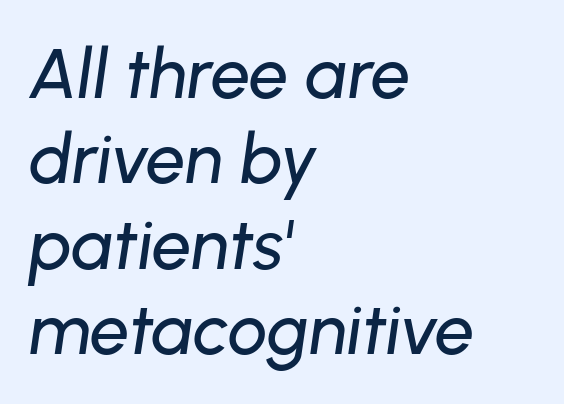
Q: Is the text italic (slanted)? A: Yes, it leans right by about 8 degrees.
Q: Is the text underlined? A: No.
Q: How is the paragraph aligned? A: Left-aligned.
Q: Is the spacing between letters normal or unusually wide? A: Normal.
Q: Width (condensed, normal, or wide)? A: Normal.
Q: Stroke contrast? A: Low.
Q: x-height? A: Medium.
Q: Monospaced? A: No.
